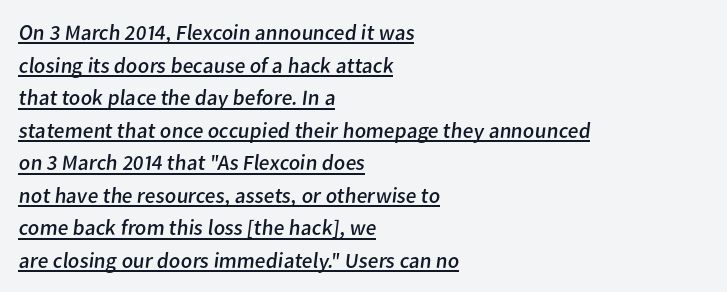
Q: Is the text bold? A: No.
Q: Is the text underlined? A: Yes.
Q: How is the paragraph aligned? A: Left-aligned.
Q: Is the spacing between letters normal or unusually wide? A: Normal.
Q: Is the spacing between lines tight, normal or loose? A: Normal.
